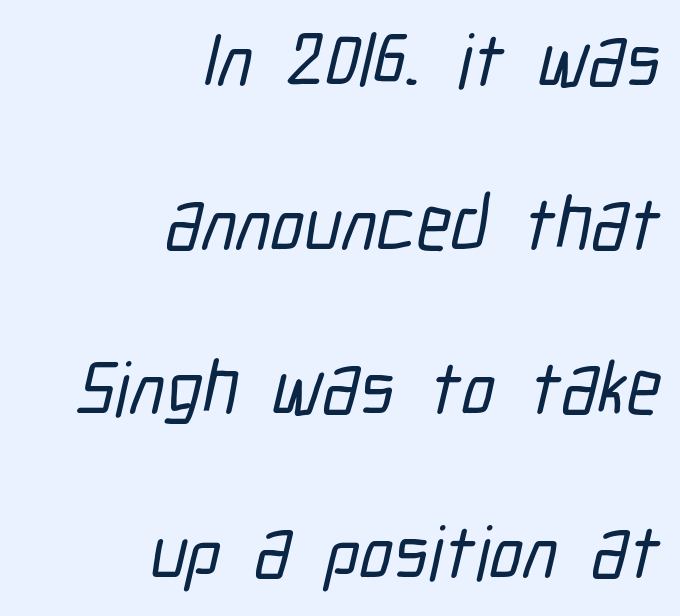
The image shows 76 px condensed sans-serif type; set right-aligned, loose line spacing (2.16x), normal letter spacing, not underlined; low stroke contrast and a medium x-height.
